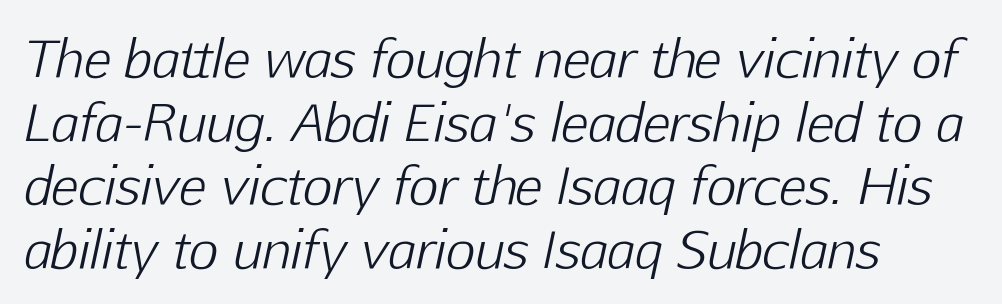
Lines of text with bare space underneath. Here the designer chose a conventional face with non-uniform glyph widths. Notice how descenders clear the ascenders below comfortably — that's standard leading. The letterforms sit shoulder to shoulder at normal distance. One-word summary of the alignment: left. No extra ink here — the face is not bold.
